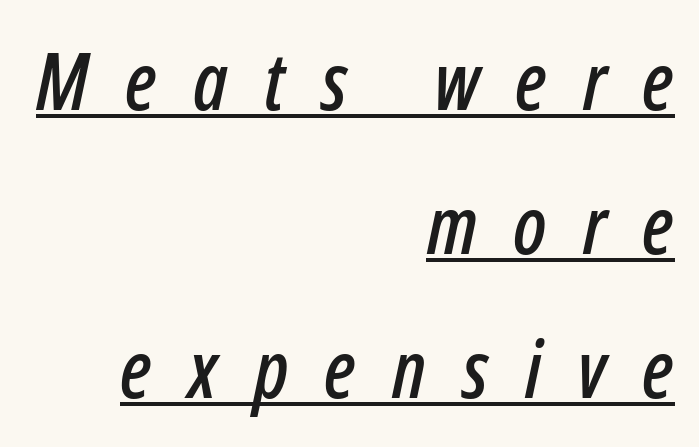
{"italic": "yes", "lean": "right", "slant_degrees": 12, "width": "condensed", "stroke_contrast": "low", "x_height": "medium", "monospaced": "no", "underline": "yes", "align": "right", "line_spacing_ratio": 1.82, "letter_spacing": "wide", "letter_spacing_em": 0.46, "glyph_px": 79}
